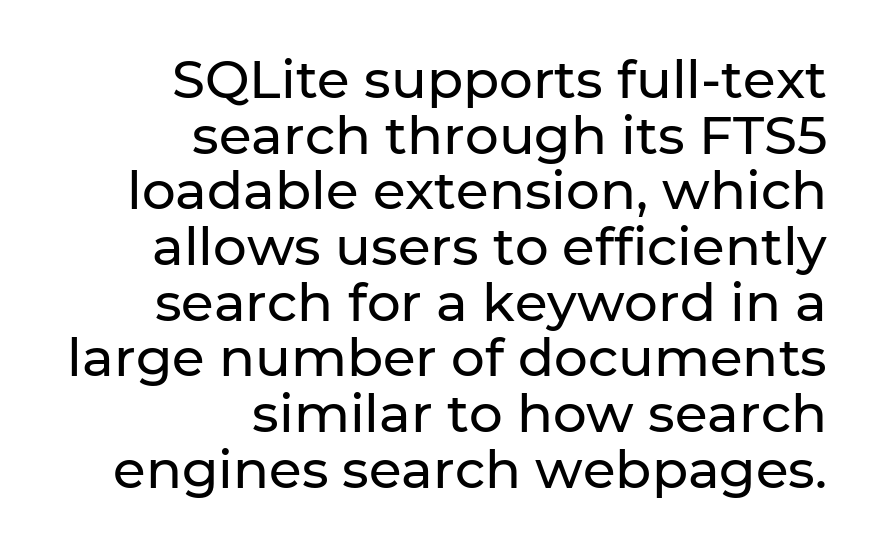
The image shows 53 px sans-serif type, upright; set right-aligned, tight line spacing (1.05x), normal letter spacing, not underlined; low stroke contrast and a medium x-height.
